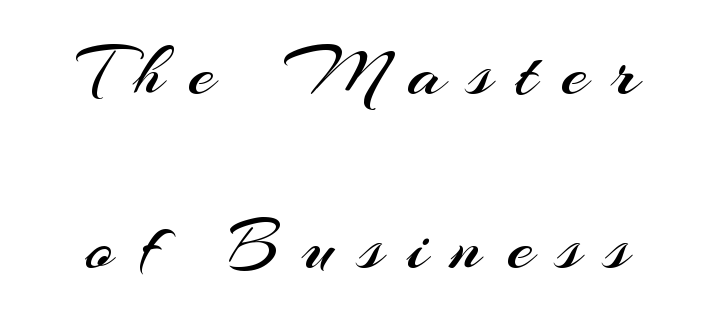
Q: Is the text bold? A: No.
Q: Is the text italic (slanted)? A: Yes.
Q: Is the typeface a serif or a sans-serif typeface? A: Sans-serif.
Q: Is the text underlined? A: No.
Q: How is the paragraph aligned? A: Centered.
Q: Is the spacing between letters normal or unusually wide? A: Unusually wide.
Q: Is the spacing between lines tight, normal or loose? A: Loose.
Q: Width (condensed, normal, or wide)? A: Normal.
Q: Stroke contrast? A: Medium.
Q: x-height? A: Small.
Q: Monospaced? A: No.
